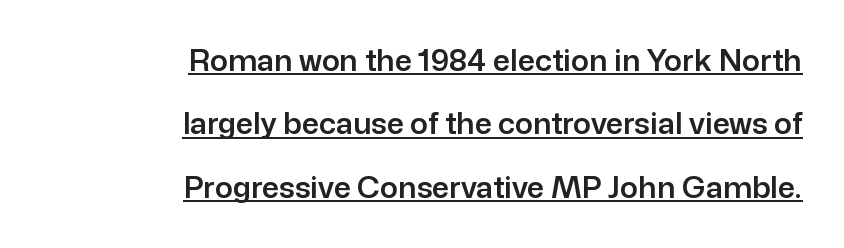
{"serif": "no", "italic": "no", "width": "normal", "stroke_contrast": "low", "x_height": "medium", "monospaced": "no", "underline": "yes", "align": "right", "line_spacing": "loose", "line_spacing_ratio": 2.11, "letter_spacing": "normal", "letter_spacing_em": 0.0, "glyph_px": 30}
